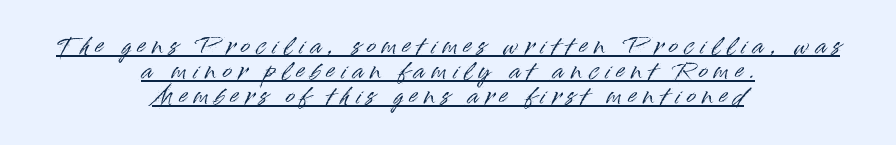
Compared with a flush-left layout, this one balances lines on the center instead. A typesetter would call this leading minimal, almost set solid. Letter spacing: wide. Each line of the rendering has a horizontal stroke beneath the glyphs.
